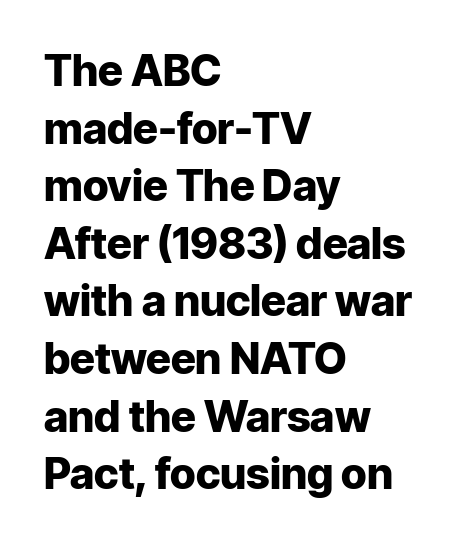
The image shows 43 px heavy sans-serif type, upright; set left-aligned, normal line spacing (1.34x), normal letter spacing, not underlined; low stroke contrast and a medium x-height.
